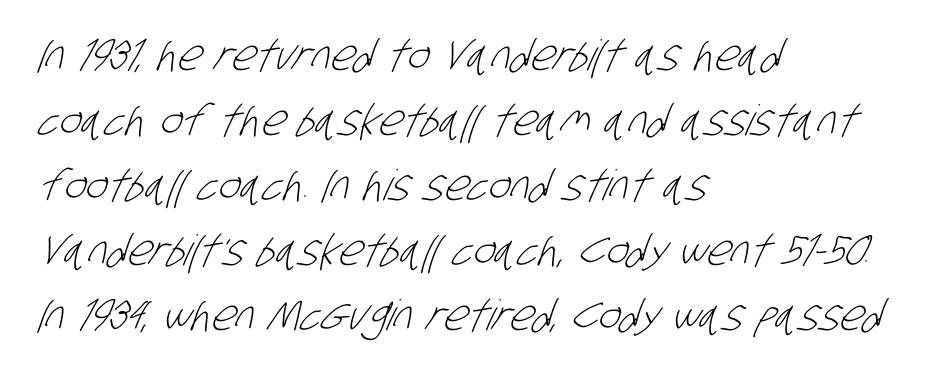
{"serif": "no", "bold": "no", "weight": "light", "width": "condensed", "stroke_contrast": "low", "x_height": "large", "monospaced": "no", "underline": "no", "align": "left", "line_spacing": "normal", "line_spacing_ratio": 1.55, "letter_spacing": "normal", "letter_spacing_em": 0.0, "glyph_px": 42}
